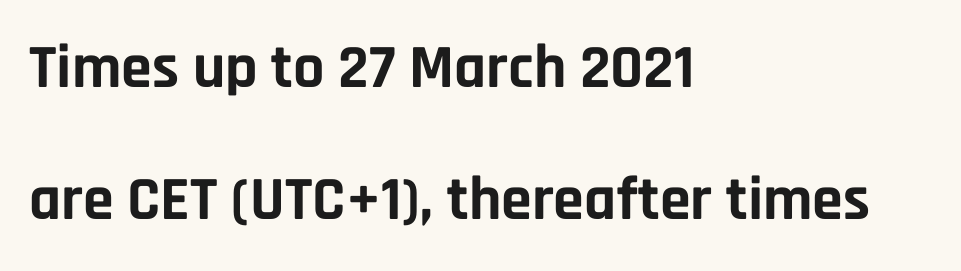
{"serif": "no", "italic": "no", "bold": "yes", "weight": "bold", "width": "normal", "stroke_contrast": "low", "x_height": "large", "monospaced": "no", "underline": "no", "align": "left", "line_spacing": "loose", "line_spacing_ratio": 2.13, "letter_spacing": "normal", "letter_spacing_em": 0.0, "glyph_px": 62}
